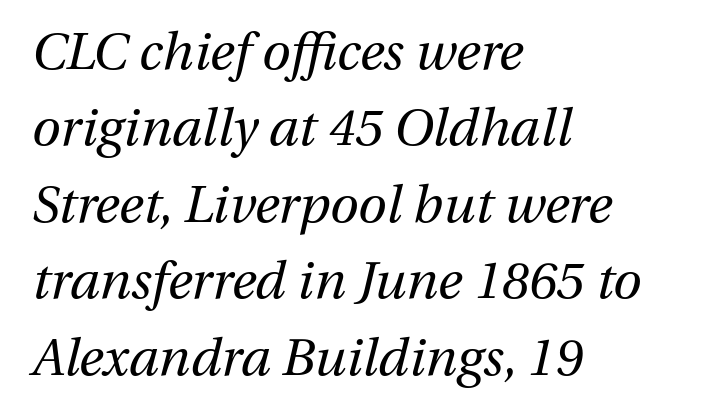
{"italic": "yes", "lean": "right", "slant_degrees": 13, "bold": "no", "weight": "regular", "width": "normal", "stroke_contrast": "medium", "x_height": "medium", "monospaced": "no", "underline": "no", "align": "left", "line_spacing": "normal", "line_spacing_ratio": 1.47, "letter_spacing": "normal", "letter_spacing_em": 0.0, "glyph_px": 52}
